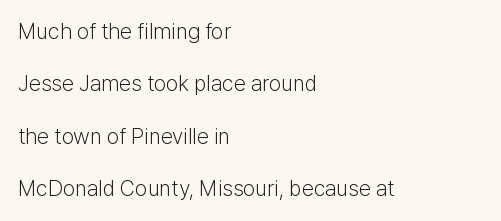
Line beginnings align vertically; line endings do not. Letters have the restrained weight of plain body copy at most. Students, observe: this is what heavily led, spacious text looks like. Compared with typical body copy, the letter spacing here is the same. The strip under each line holds only bare page.
